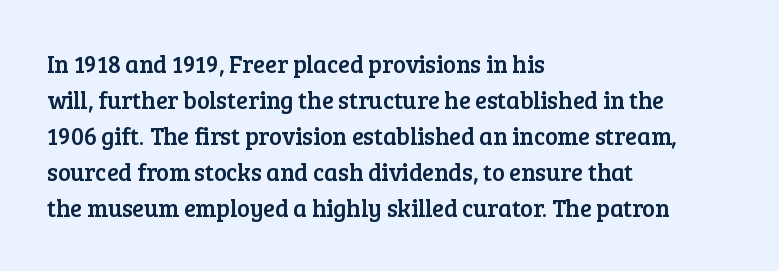
The image shows 24 px text type, upright; set left-aligned, normal line spacing (1.5x), normal letter spacing, not underlined.
